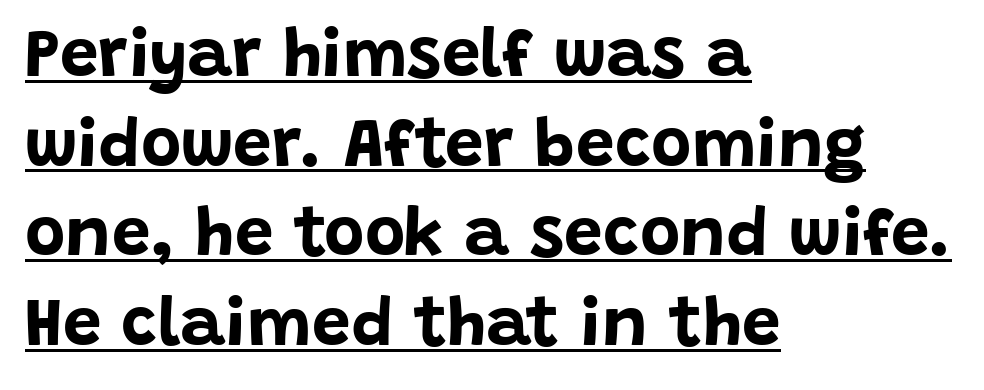
Q: Is the text bold? A: Yes.
Q: Is the text italic (slanted)? A: No, it is upright.
Q: Is the typeface a serif or a sans-serif typeface? A: Sans-serif.
Q: Is the text underlined? A: Yes.
Q: How is the paragraph aligned? A: Left-aligned.
Q: Is the spacing between letters normal or unusually wide? A: Normal.
Q: Is the spacing between lines tight, normal or loose? A: Normal.
Q: Width (condensed, normal, or wide)? A: Normal.
Q: Stroke contrast? A: Low.
Q: x-height? A: Large.
Q: Monospaced? A: No.
